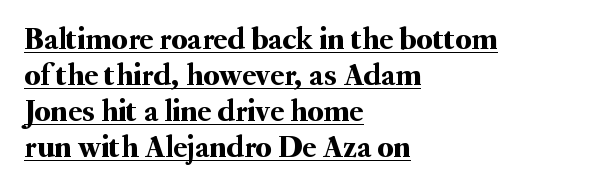
Q: Is the text italic (slanted)? A: No, it is upright.
Q: Is the typeface a serif or a sans-serif typeface? A: Serif.
Q: Is the text underlined? A: Yes.
Q: How is the paragraph aligned? A: Left-aligned.
Q: Is the spacing between letters normal or unusually wide? A: Normal.
Q: Is the spacing between lines tight, normal or loose? A: Tight.
Q: Width (condensed, normal, or wide)? A: Normal.
Q: Stroke contrast? A: Medium.
Q: x-height? A: Small.
Q: Monospaced? A: No.
